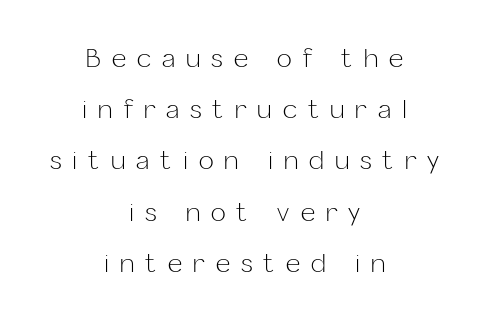
The image shows 25 px text type, upright; set centered, loose line spacing (2.05x), unusually wide letter spacing (+0.44 em), not underlined.
